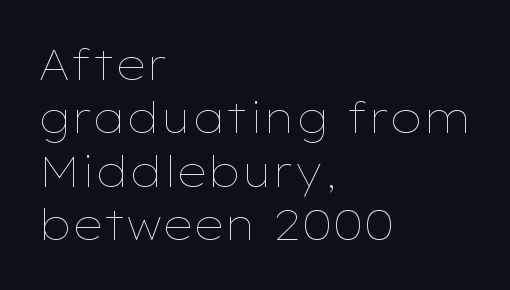
Underline: absent. A typesetter would call this zero additional tracking. Typeset ragged right — the left edge is the straight one. No chunkiness to these letters — they're not bold. Here the designer chose a conventional face with non-uniform glyph widths. The typography opts for an upright posture over an oblique one.
